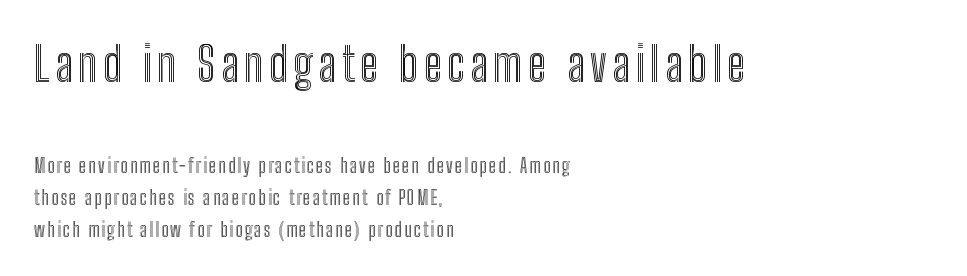
Q: Is the text italic (slanted)? A: No, it is upright.
Q: Is the text underlined? A: No.
Q: How is the paragraph aligned? A: Left-aligned.
Q: Is the spacing between lines tight, normal or loose? A: Normal.
Q: Which block of text is set in a larger size, the first (top) or the second (bottom)? A: The first (top) one.
Q: Width (condensed, normal, or wide)? A: Condensed.
Q: x-height? A: Medium.
Q: Monospaced? A: No.
